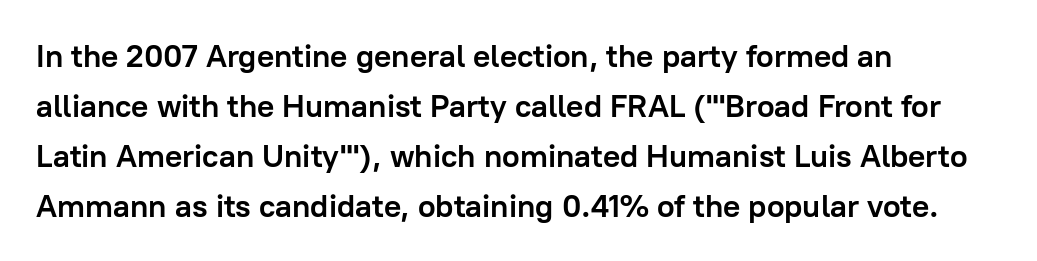
Bare-footed words on every line. Notice how thick the strokes are: this is what a full bold looks like. The paragraph shown leans on its left margin. Does the leading feel generous? No, just average. In terms of posture, this sample is upright.
